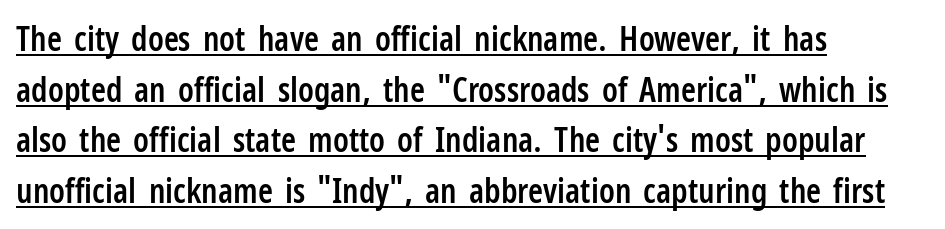
Q: Is the text bold? A: Semi-bold.
Q: Is the text italic (slanted)? A: No, it is upright.
Q: Is the typeface a serif or a sans-serif typeface? A: Sans-serif.
Q: Is the text underlined? A: Yes.
Q: How is the paragraph aligned? A: Left-aligned.
Q: Is the spacing between letters normal or unusually wide? A: Normal.
Q: Is the spacing between lines tight, normal or loose? A: Normal.
Q: Width (condensed, normal, or wide)? A: Condensed.
Q: Stroke contrast? A: Low.
Q: x-height? A: Medium.
Q: Monospaced? A: No.
